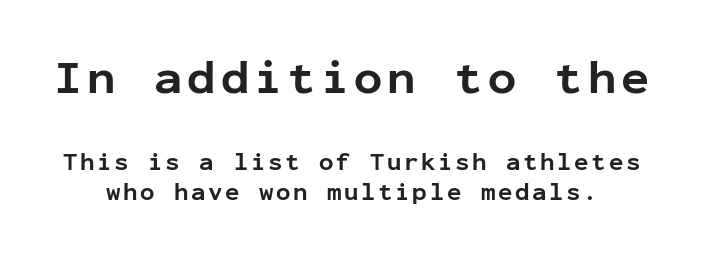
The image shows 47 px bold sans-serif type, upright, monospaced; set normal line spacing (1.26x), not underlined; the first (top) block is 1.96x larger; low stroke contrast and a medium x-height.
